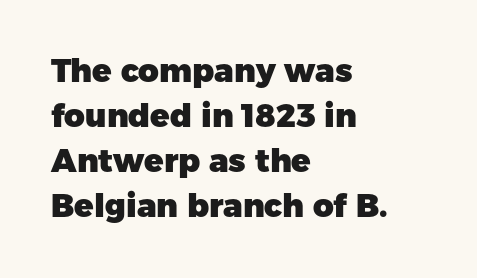
The image shows 32 px heavy sans-serif type, upright; set left-aligned, normal line spacing (1.41x), normal letter spacing, not underlined; low stroke contrast and a medium x-height.
